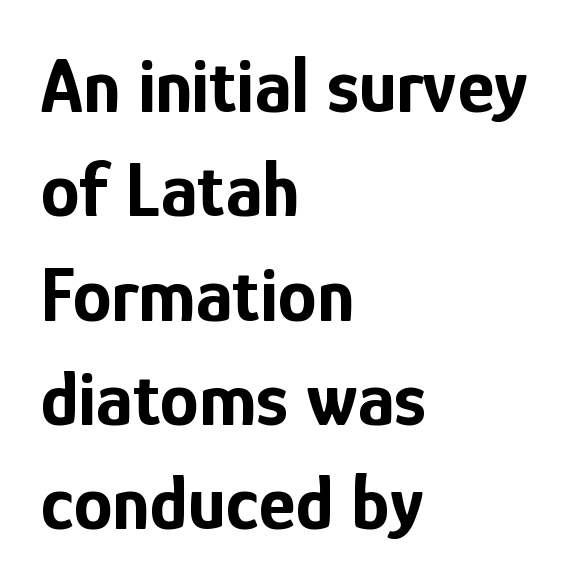
Q: Is the text bold? A: Yes.
Q: Is the text italic (slanted)? A: No, it is upright.
Q: Is the typeface a serif or a sans-serif typeface? A: Sans-serif.
Q: Is the text underlined? A: No.
Q: How is the paragraph aligned? A: Left-aligned.
Q: Is the spacing between letters normal or unusually wide? A: Normal.
Q: Is the spacing between lines tight, normal or loose? A: Normal.
Q: Width (condensed, normal, or wide)? A: Condensed.
Q: Stroke contrast? A: Low.
Q: x-height? A: Medium.
Q: Monospaced? A: No.
